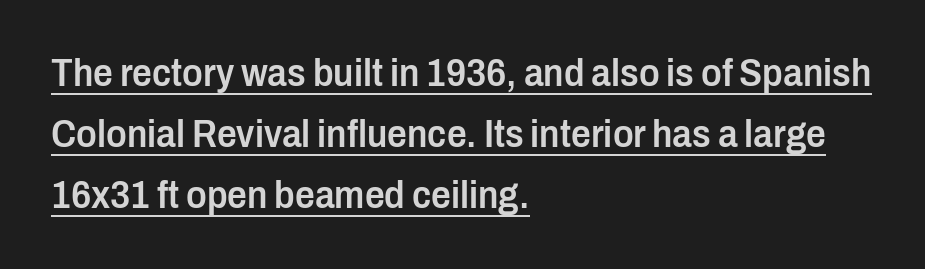
Q: Is the text bold? A: Semi-bold.
Q: Is the text italic (slanted)? A: No, it is upright.
Q: Is the typeface a serif or a sans-serif typeface? A: Sans-serif.
Q: Is the text underlined? A: Yes.
Q: How is the paragraph aligned? A: Left-aligned.
Q: Is the spacing between letters normal or unusually wide? A: Normal.
Q: Is the spacing between lines tight, normal or loose? A: Normal.
Q: Width (condensed, normal, or wide)? A: Condensed.
Q: Stroke contrast? A: Low.
Q: x-height? A: Medium.
Q: Monospaced? A: No.
